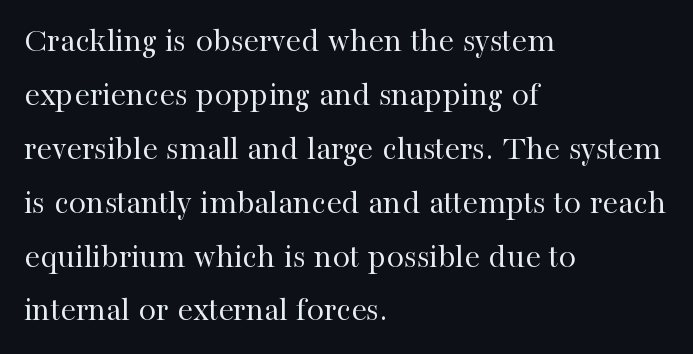
Regarding leading, the lines here are spaced in the standard way. Classification — serif. Nobody drew a line under any word here. Is the block centered? No — it sits flush against the left margin. The passage shown is typed in a proportional face where columns would drift. Students, note that the glyphs here touch the page at normal intervals.
